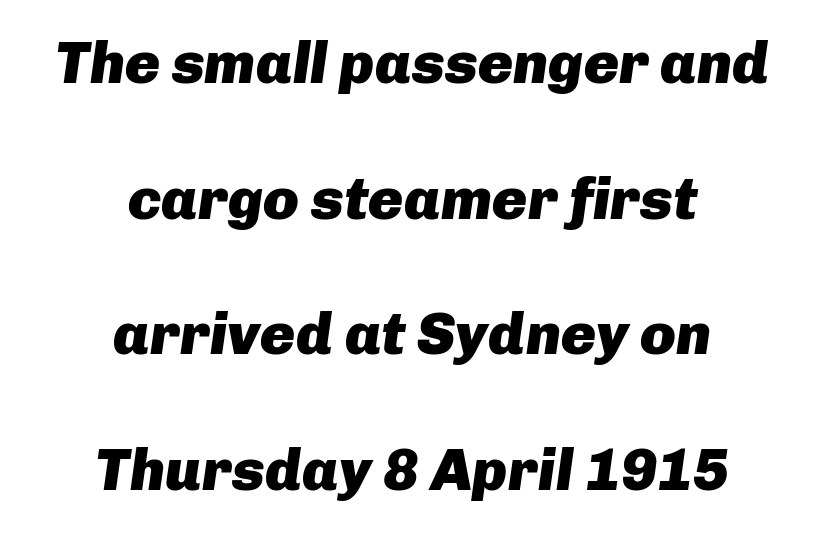
Q: Is the text bold? A: Yes.
Q: Is the text italic (slanted)? A: Yes, it leans right by about 8 degrees.
Q: Is the text underlined? A: No.
Q: How is the paragraph aligned? A: Centered.
Q: Is the spacing between letters normal or unusually wide? A: Normal.
Q: Is the spacing between lines tight, normal or loose? A: Loose.
Q: Width (condensed, normal, or wide)? A: Normal.
Q: Stroke contrast? A: Low.
Q: x-height? A: Medium.
Q: Monospaced? A: No.
